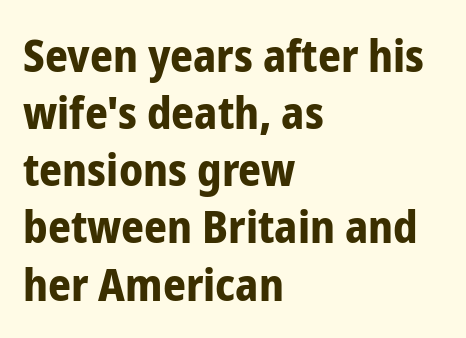
Q: Is the text bold? A: Yes.
Q: Is the text italic (slanted)? A: No, it is upright.
Q: Is the typeface a serif or a sans-serif typeface? A: Sans-serif.
Q: Is the text underlined? A: No.
Q: How is the paragraph aligned? A: Left-aligned.
Q: Is the spacing between letters normal or unusually wide? A: Normal.
Q: Is the spacing between lines tight, normal or loose? A: Normal.
Q: Width (condensed, normal, or wide)? A: Condensed.
Q: Stroke contrast? A: Low.
Q: x-height? A: Medium.
Q: Monospaced? A: No.
